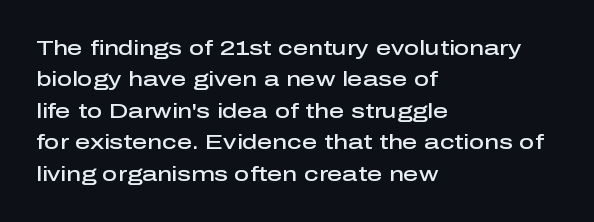
The glyphs have the mass of a demibold cut, below bold. The compositor pushed each line to the left boundary. The passage shown is not underscored anywhere. Caption: standard tracking, unaltered. Reading down the column, the eye jumps a familiar distance to each next line. The axis of the letterforms is exactly vertical.
